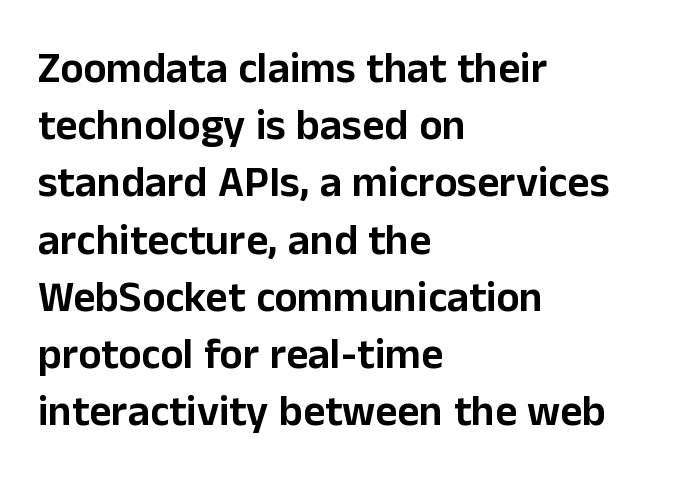
The image shows 43 px sans-serif type, upright; set left-aligned, normal line spacing (1.33x), normal letter spacing, not underlined; low stroke contrast and a medium x-height.
